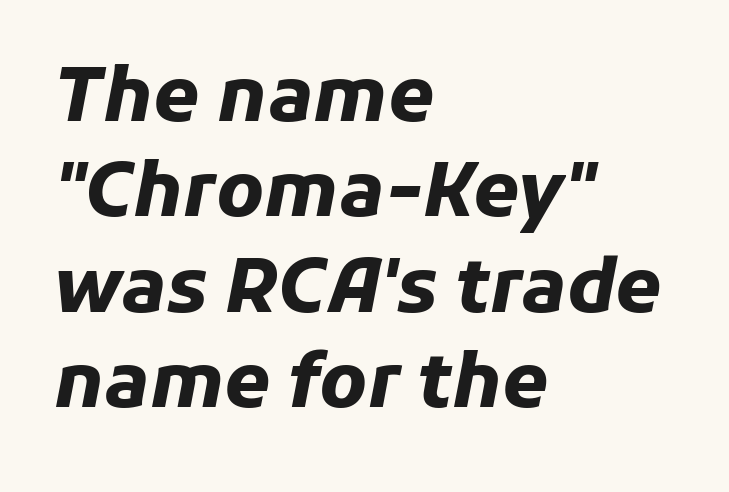
This block has exactly the height ordinary leading produces. The glyphs have the mass of a bold cut. These lines are rendered in a variable-pitch font. Has an underline been added? It has not. Style check: oblique. Casual observation: everything's shoved over to the left.
